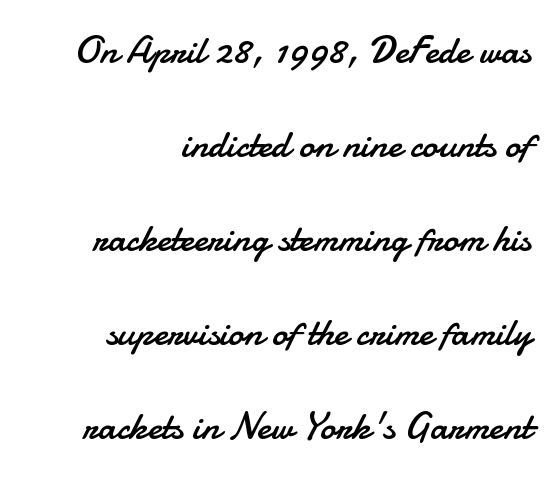
{"serif": "no", "bold": "no", "weight": "regular", "width": "normal", "stroke_contrast": "low", "x_height": "small", "monospaced": "no", "underline": "no", "align": "right", "line_spacing": "loose", "line_spacing_ratio": 2.41, "letter_spacing": "normal", "letter_spacing_em": 0.0, "glyph_px": 39}
